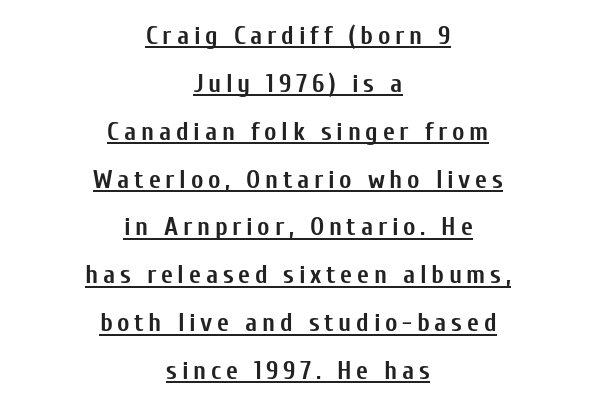
Q: Is the text bold? A: Yes.
Q: Is the text italic (slanted)? A: No, it is upright.
Q: Is the text underlined? A: Yes.
Q: How is the paragraph aligned? A: Centered.
